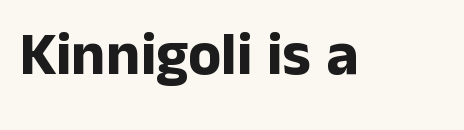
The image shows 61 px bold sans-serif type, upright; set normal letter spacing, not underlined; low stroke contrast and a medium x-height.
